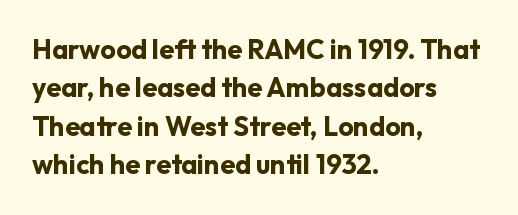
Glyph-to-glyph distance matches everyday printed text. Notice how thick the strokes are: this is what a full bold looks like. A normal amount of white space separates one row of letters from the next. Only glyphs here, with clear space below each row. Vertical strokes here are truly vertical.
